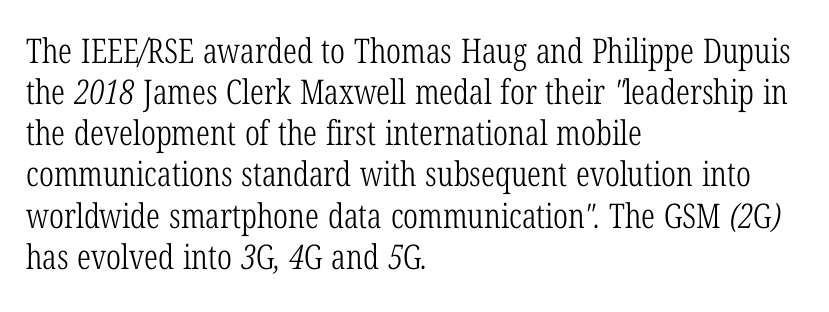
The image shows 34 px light, condensed serif type; set left-aligned, line spacing 1.21x, normal letter spacing, not underlined; low stroke contrast and a medium x-height.
